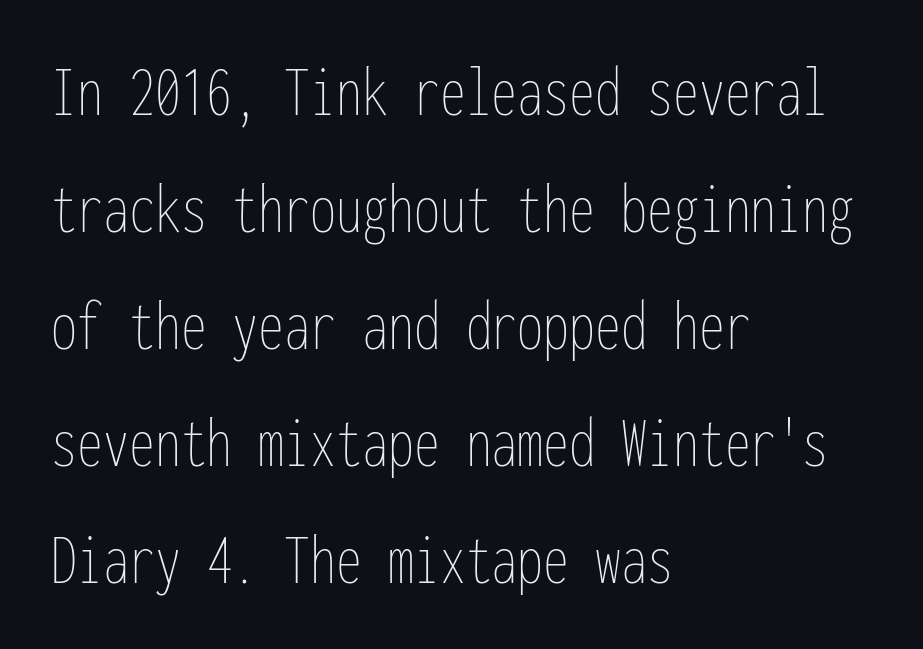
The image shows 74 px thin, condensed type, upright, monospaced; set left-aligned, normal line spacing (1.58x), normal letter spacing, not underlined; low stroke contrast and a medium x-height.
